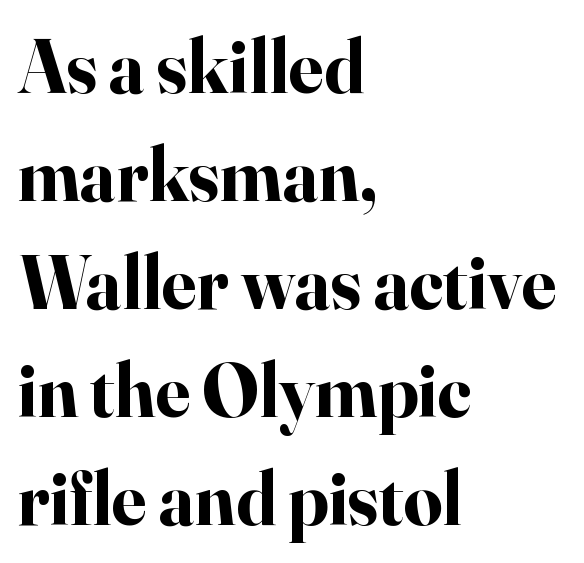
The typesetter chose a ragged-right arrangement here. The designer went with a serif here, giving each stem small feet. The horizontal fit of the characters is conventional and even. The lettering holds an erect, upright posture throughout. Type without underlining. The glyphs have the mass of a bold cut.
